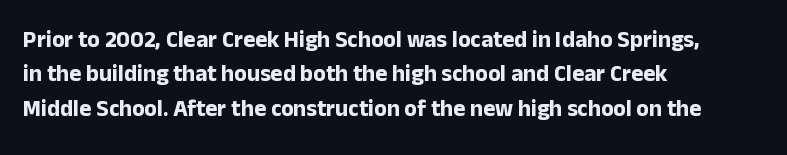
The image shows 23 px bold type, upright; set left-aligned, normal line spacing (1.49x), normal letter spacing, not underlined.
